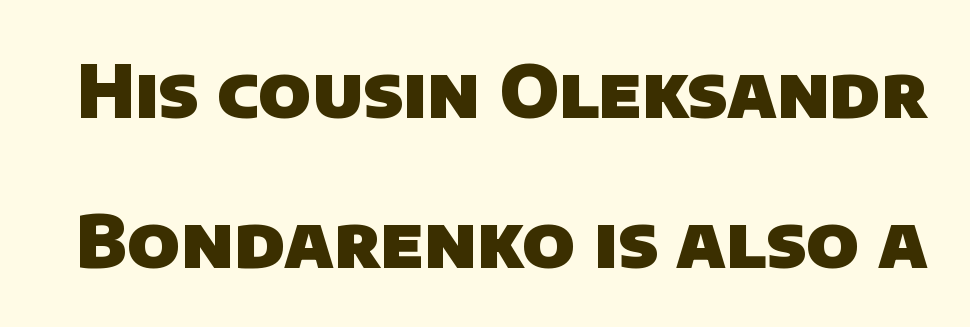
The image shows 73 px heavy sans-serif type; set loose line spacing (2.05x), normal letter spacing, not underlined; low stroke contrast and a large x-height.
